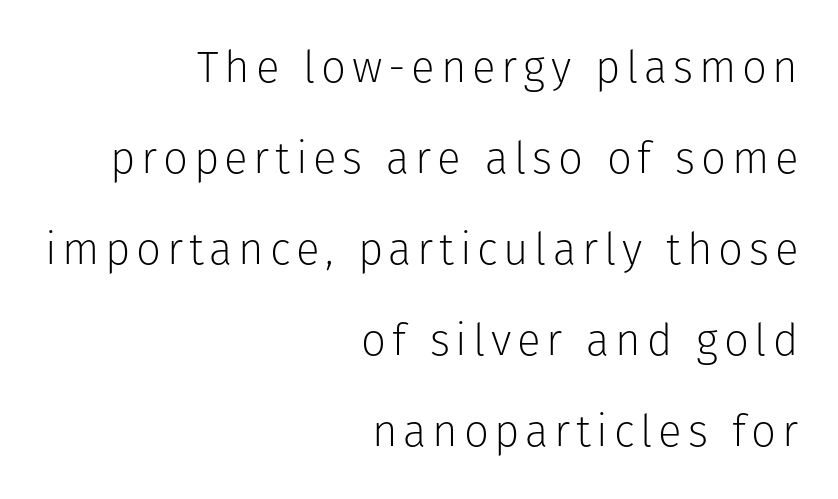
Q: Is the text bold? A: No.
Q: Is the text italic (slanted)? A: No, it is upright.
Q: Is the typeface a serif or a sans-serif typeface? A: Sans-serif.
Q: Is the text underlined? A: No.
Q: How is the paragraph aligned? A: Right-aligned.
Q: Is the spacing between lines tight, normal or loose? A: Loose.
Q: Width (condensed, normal, or wide)? A: Normal.
Q: Stroke contrast? A: Low.
Q: x-height? A: Medium.
Q: Monospaced? A: No.
